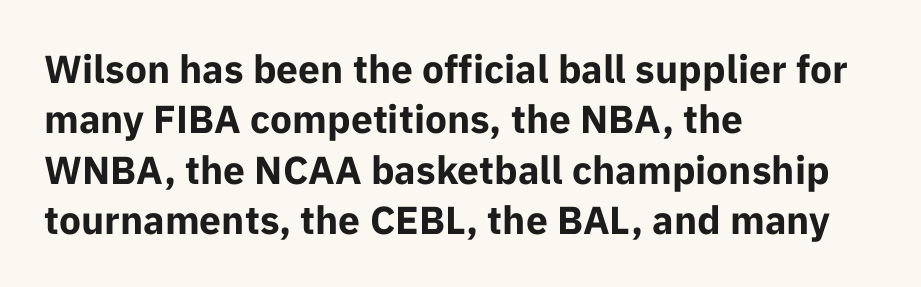
The words here are not underlined. In terms of leading, this rendering sits right in the middle. Nope, no serifs anywhere on these letters. The line texture is even and compact thanks to regular tracking. Typesetter's note: full bold, strokes at maximum text heaviness.
